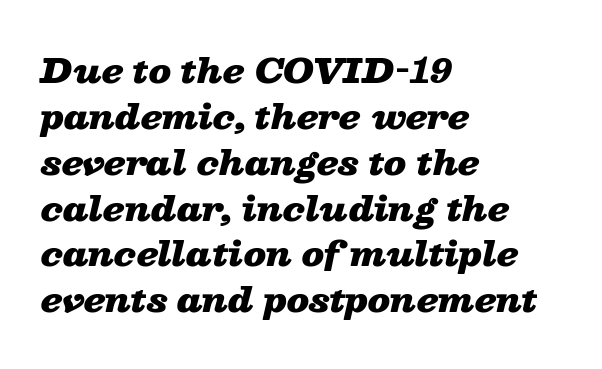
The image shows 33 px heavy, wide type, italic (leaning right); set left-aligned, normal line spacing (1.39x), normal letter spacing, not underlined; low stroke contrast and a medium x-height.
